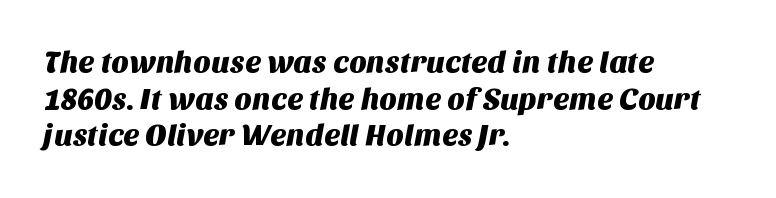
Short note: letters normally spaced. Where is the straight margin? On the left. What kind of face is this? One without serifs — a sans. Descenders hang freely into open space.
